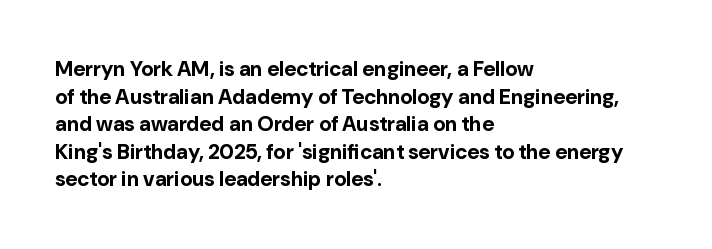
{"italic": "no", "bold": "yes", "underline": "no", "align": "left", "line_spacing": "normal", "line_spacing_ratio": 1.31, "letter_spacing": "normal", "letter_spacing_em": 0.0, "glyph_px": 21}
